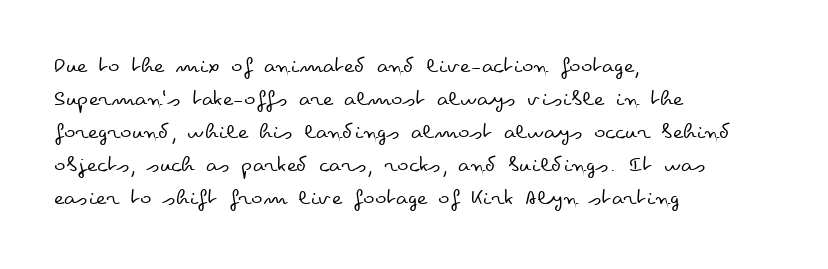
{"italic": "no", "bold": "no", "underline": "no", "align": "left", "line_spacing": "normal", "line_spacing_ratio": 1.38, "letter_spacing": "normal", "letter_spacing_em": 0.0, "glyph_px": 24}
